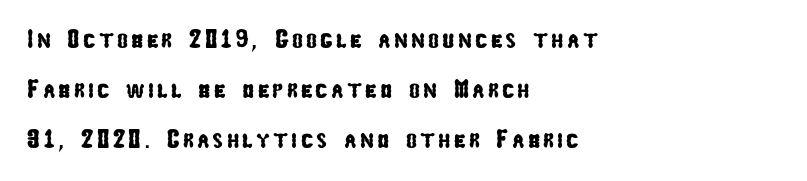
Q: Is the text underlined? A: No.
Q: How is the paragraph aligned? A: Left-aligned.
Q: Is the spacing between lines tight, normal or loose? A: Loose.
